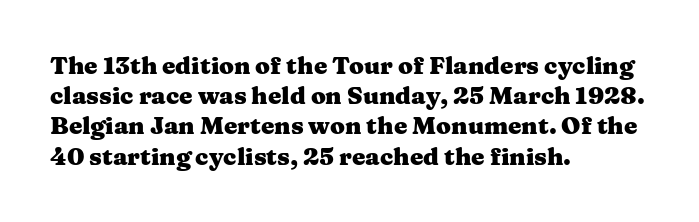
The image shows 24 px bold type, upright; set left-aligned, normal line spacing (1.26x), normal letter spacing, not underlined.
